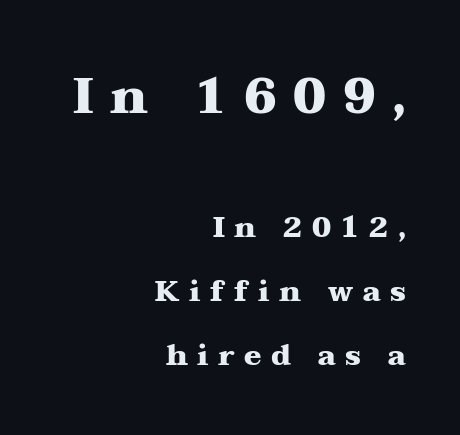
Q: Is the text bold? A: Yes.
Q: Is the text italic (slanted)? A: No, it is upright.
Q: Is the typeface a serif or a sans-serif typeface? A: Serif.
Q: Is the text underlined? A: No.
Q: How is the paragraph aligned? A: Right-aligned.
Q: Is the spacing between letters normal or unusually wide? A: Unusually wide.
Q: Is the spacing between lines tight, normal or loose? A: Loose.
Q: Which block of text is set in a larger size, the first (top) or the second (bottom)? A: The first (top) one.
Q: Width (condensed, normal, or wide)? A: Wide.
Q: Stroke contrast? A: Medium.
Q: x-height? A: Medium.
Q: Monospaced? A: No.
